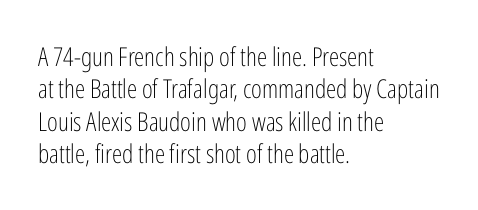
Q: Is the text bold? A: No.
Q: Is the text italic (slanted)? A: No, it is upright.
Q: Is the text underlined? A: No.
Q: How is the paragraph aligned? A: Left-aligned.
Q: Is the spacing between letters normal or unusually wide? A: Normal.
Q: Is the spacing between lines tight, normal or loose? A: Normal.
